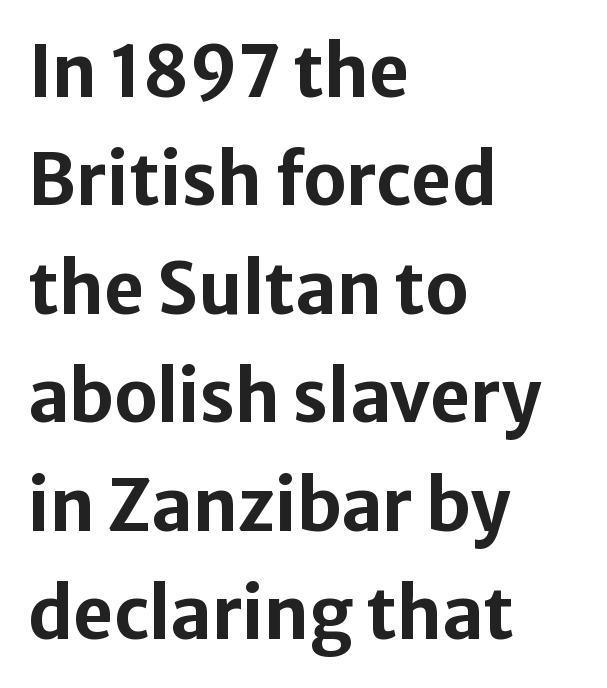
Regarding serifs, this sample does without them. Emphasis by weight is at full strength: bold. Rule under the text: the space is simply empty. Do the characters align in a grid? No, the font is proportional. The rendering uses a moderate line-height, typical for paragraphs. Every stem runs plumb, perpendicular to the baseline.
